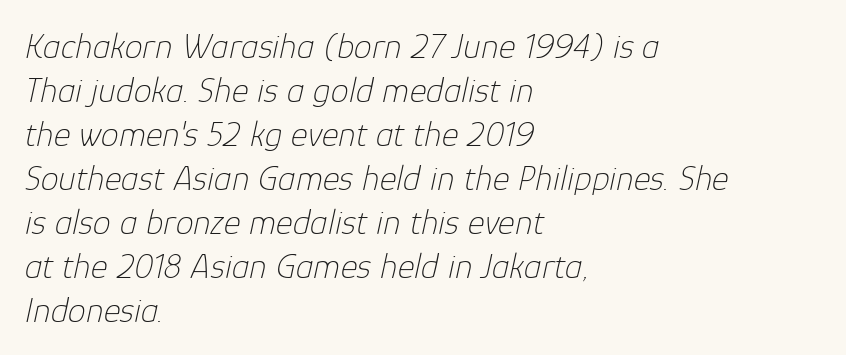
{"italic": "yes", "lean": "right", "slant_degrees": 12, "bold": "no", "weight": "thin", "width": "normal", "stroke_contrast": "low", "x_height": "medium", "monospaced": "no", "underline": "no", "align": "left", "line_spacing_ratio": 1.22, "letter_spacing": "normal", "letter_spacing_em": 0.0, "glyph_px": 36}
